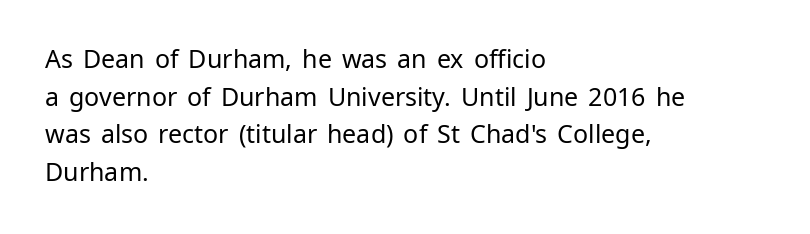
{"italic": "no", "bold": "no", "underline": "no", "align": "left", "line_spacing": "normal", "line_spacing_ratio": 1.51, "letter_spacing": "normal", "letter_spacing_em": 0.0, "glyph_px": 25}
